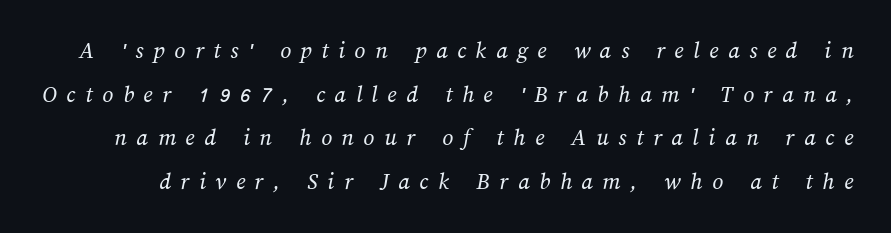
The image shows 24 px text type; set line spacing 1.82x, unusually wide letter spacing (+0.4 em), not underlined.
